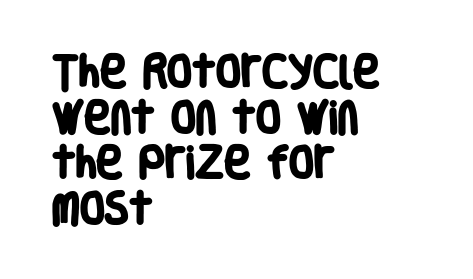
Q: Is the text bold? A: Yes.
Q: Is the typeface a serif or a sans-serif typeface? A: Sans-serif.
Q: Is the text underlined? A: No.
Q: How is the paragraph aligned? A: Left-aligned.
Q: Is the spacing between letters normal or unusually wide? A: Normal.
Q: Is the spacing between lines tight, normal or loose? A: Normal.
Q: Width (condensed, normal, or wide)? A: Condensed.
Q: Stroke contrast? A: Low.
Q: x-height? A: Large.
Q: Monospaced? A: No.
